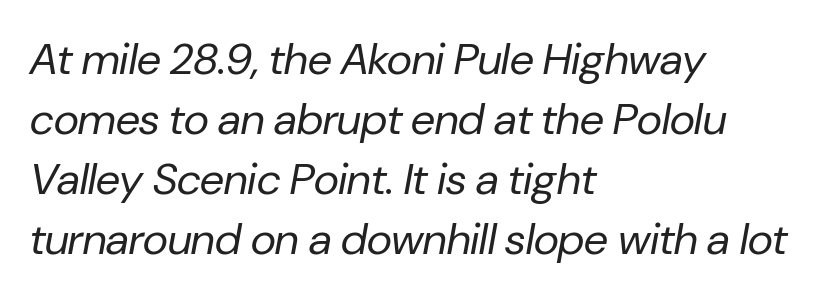
{"italic": "yes", "lean": "right", "slant_degrees": 10, "bold": "no", "weight": "regular", "width": "normal", "stroke_contrast": "low", "x_height": "medium", "monospaced": "no", "underline": "no", "align": "left", "line_spacing": "normal", "line_spacing_ratio": 1.36, "letter_spacing": "normal", "letter_spacing_em": 0.0, "glyph_px": 44}
